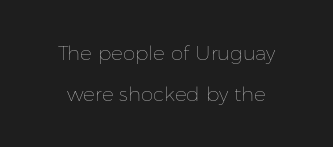
{"italic": "no", "bold": "no", "underline": "no", "line_spacing": "loose", "line_spacing_ratio": 2.03, "letter_spacing": "normal", "letter_spacing_em": 0.0, "glyph_px": 20}
